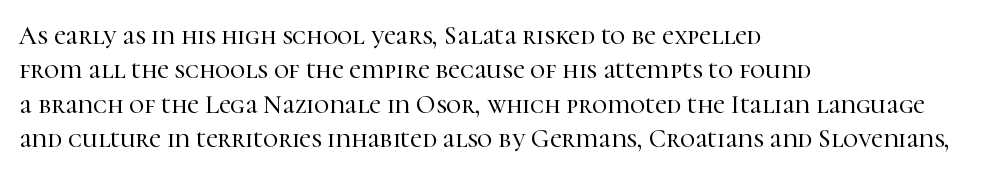
The image shows 26 px text type, upright; set left-aligned, normal line spacing (1.32x), normal letter spacing, not underlined.
